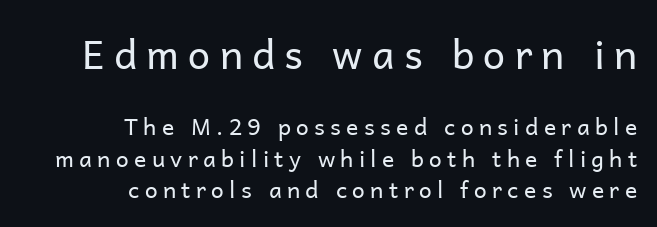
The image shows 40 px regular-weight sans-serif type, upright; set right-aligned, normal line spacing (1.36x), unusually wide letter spacing (+0.23 em), not underlined; the first (top) block is 1.74x larger; low stroke contrast and a medium x-height.
